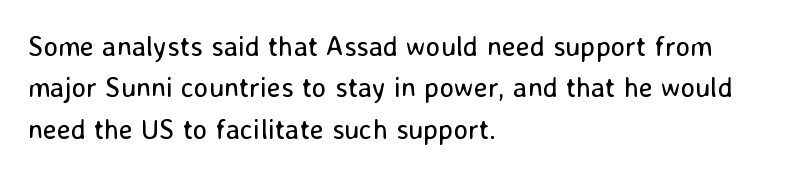
Q: Is the text bold? A: No.
Q: Is the text italic (slanted)? A: No, it is upright.
Q: Is the typeface a serif or a sans-serif typeface? A: Sans-serif.
Q: Is the text underlined? A: No.
Q: How is the paragraph aligned? A: Left-aligned.
Q: Is the spacing between letters normal or unusually wide? A: Normal.
Q: Is the spacing between lines tight, normal or loose? A: Normal.
Q: Width (condensed, normal, or wide)? A: Normal.
Q: Stroke contrast? A: Low.
Q: x-height? A: Medium.
Q: Monospaced? A: No.
